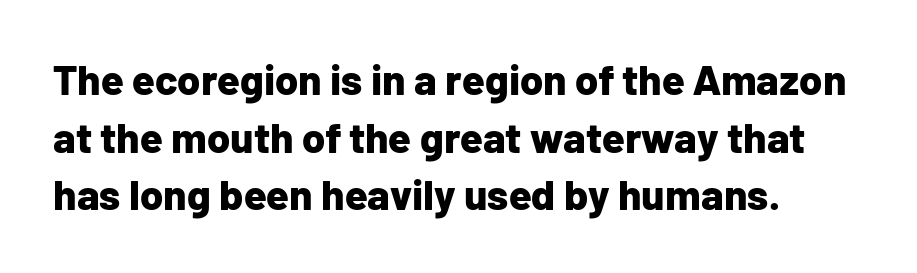
Q: Is the text bold? A: Yes.
Q: Is the text italic (slanted)? A: No, it is upright.
Q: Is the typeface a serif or a sans-serif typeface? A: Sans-serif.
Q: Is the text underlined? A: No.
Q: How is the paragraph aligned? A: Left-aligned.
Q: Is the spacing between letters normal or unusually wide? A: Normal.
Q: Is the spacing between lines tight, normal or loose? A: Normal.
Q: Width (condensed, normal, or wide)? A: Normal.
Q: Stroke contrast? A: Low.
Q: x-height? A: Medium.
Q: Monospaced? A: No.
